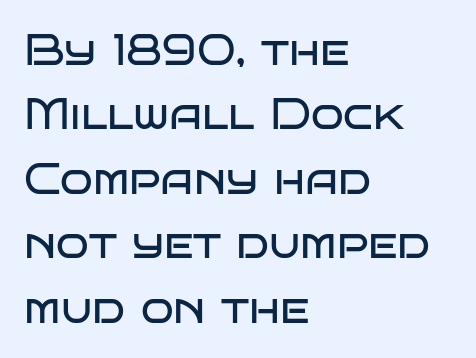
The image shows 43 px regular-weight, wide sans-serif type, upright; set left-aligned, normal line spacing (1.5x), normal letter spacing, not underlined; low stroke contrast and a large x-height.
